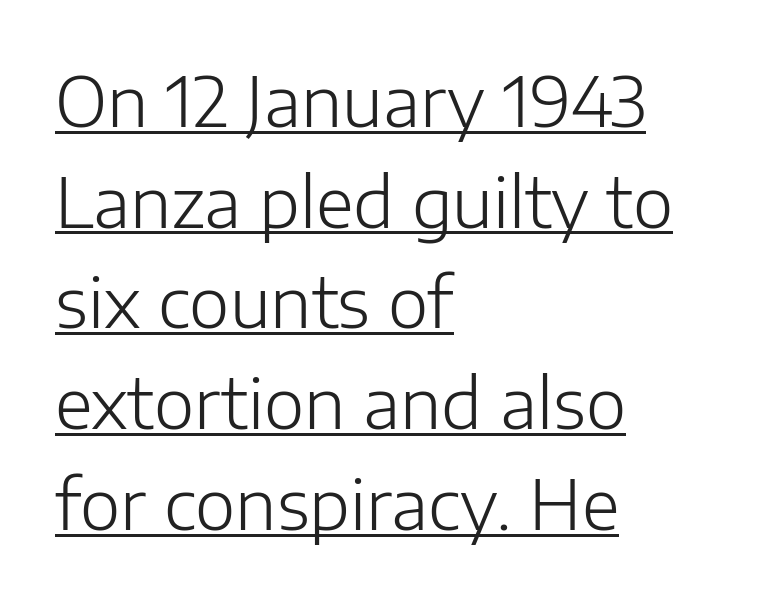
{"serif": "no", "italic": "no", "bold": "no", "weight": "light", "width": "normal", "stroke_contrast": "low", "x_height": "medium", "monospaced": "no", "underline": "yes", "align": "left", "line_spacing": "normal", "line_spacing_ratio": 1.46, "letter_spacing": "normal", "letter_spacing_em": 0.0, "glyph_px": 69}
